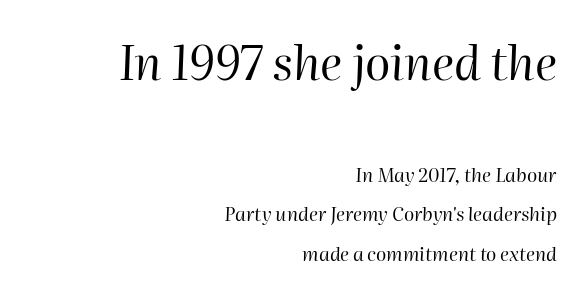
The image shows 47 px regular-weight type, italic (leaning right); set right-aligned, loose line spacing (2.07x), normal letter spacing, not underlined; the first (top) block is 2.47x larger; high stroke contrast and a medium x-height.
